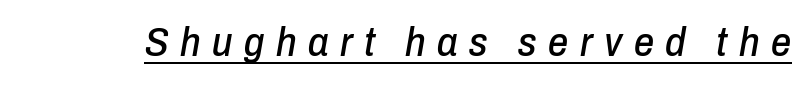
Q: Is the text italic (slanted)? A: Yes, it leans right by about 10 degrees.
Q: Is the text underlined? A: Yes.
Q: Is the spacing between letters normal or unusually wide? A: Unusually wide.
Q: Width (condensed, normal, or wide)? A: Condensed.
Q: Stroke contrast? A: Low.
Q: x-height? A: Medium.
Q: Monospaced? A: No.
